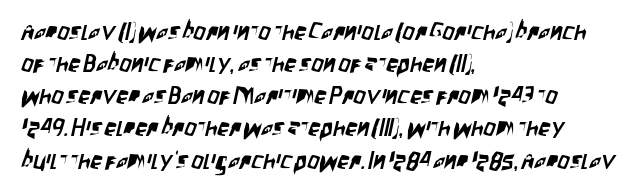
Q: Is the text underlined? A: No.
Q: How is the paragraph aligned? A: Left-aligned.
Q: Is the spacing between letters normal or unusually wide? A: Normal.
Q: Is the spacing between lines tight, normal or loose? A: Normal.
